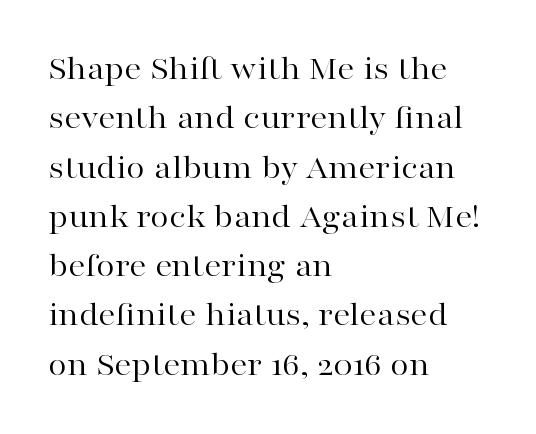
Q: Is the text bold? A: No.
Q: Is the text italic (slanted)? A: No, it is upright.
Q: Is the typeface a serif or a sans-serif typeface? A: Serif.
Q: Is the text underlined? A: No.
Q: How is the paragraph aligned? A: Left-aligned.
Q: Is the spacing between letters normal or unusually wide? A: Normal.
Q: Is the spacing between lines tight, normal or loose? A: Normal.
Q: Width (condensed, normal, or wide)? A: Wide.
Q: Stroke contrast? A: High.
Q: x-height? A: Medium.
Q: Monospaced? A: No.
